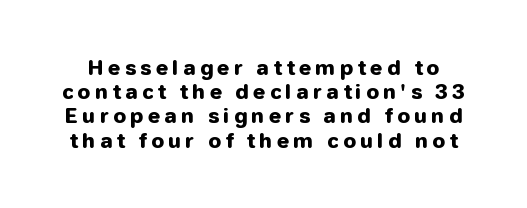
Any mark beneath the type? The region is blank. Every character sits straight up, as roman type does. This rendering widens character spacing well past its baseline value. Its strokes are broad and dark, the hallmark of bold type.
